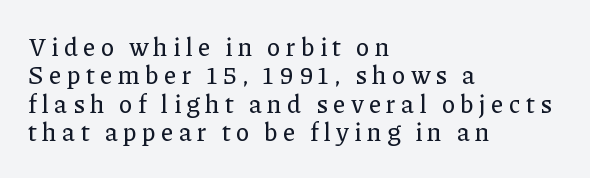
Q: Is the text italic (slanted)? A: No, it is upright.
Q: Is the text underlined? A: No.
Q: How is the paragraph aligned? A: Left-aligned.
Q: Is the spacing between letters normal or unusually wide? A: Unusually wide.
Q: Is the spacing between lines tight, normal or loose? A: Tight.
